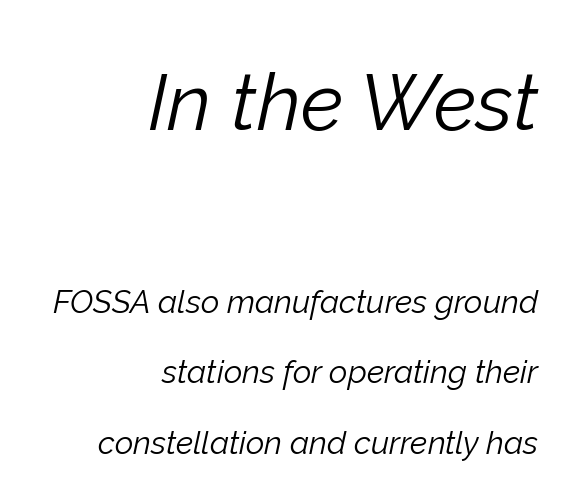
The image shows 79 px light type, italic (leaning right); set right-aligned, loose line spacing (2.2x), normal letter spacing, not underlined; the first (top) block is 2.47x larger; low stroke contrast and a medium x-height.
